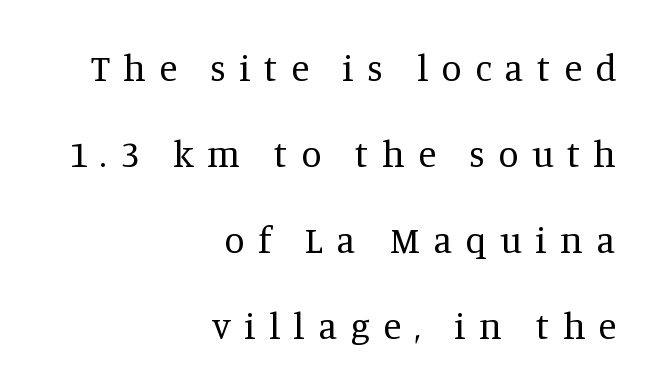
{"serif": "yes", "italic": "no", "bold": "no", "weight": "regular", "width": "normal", "stroke_contrast": "medium", "x_height": "large", "monospaced": "no", "underline": "no", "align": "right", "line_spacing": "loose", "line_spacing_ratio": 2.32, "letter_spacing": "wide", "letter_spacing_em": 0.36, "glyph_px": 37}
